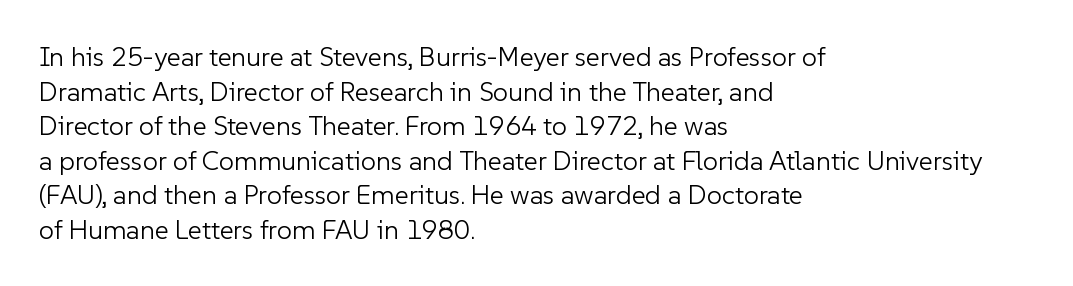
Q: Is the text bold? A: No.
Q: Is the text italic (slanted)? A: No, it is upright.
Q: Is the text underlined? A: No.
Q: How is the paragraph aligned? A: Left-aligned.
Q: Is the spacing between letters normal or unusually wide? A: Normal.
Q: Is the spacing between lines tight, normal or loose? A: Normal.
